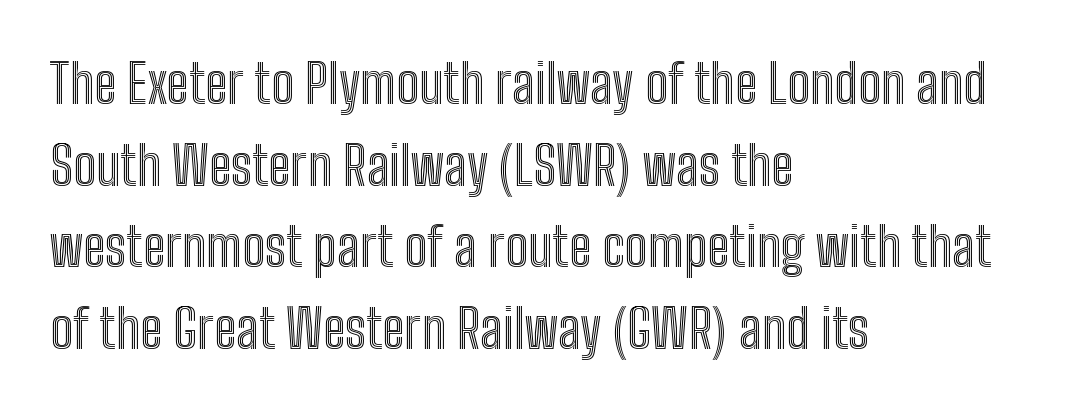
The image shows 54 px condensed type, upright; set left-aligned, normal line spacing (1.51x), normal letter spacing, not underlined; a medium x-height.
